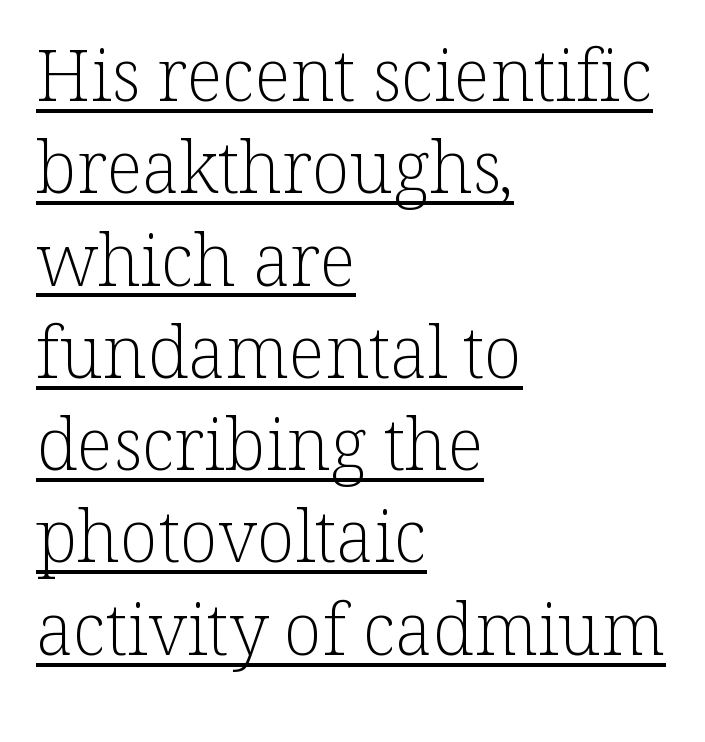
The image shows 71 px light serif type, upright; set left-aligned, normal line spacing (1.3x), normal letter spacing, underlined; low stroke contrast and a medium x-height.
